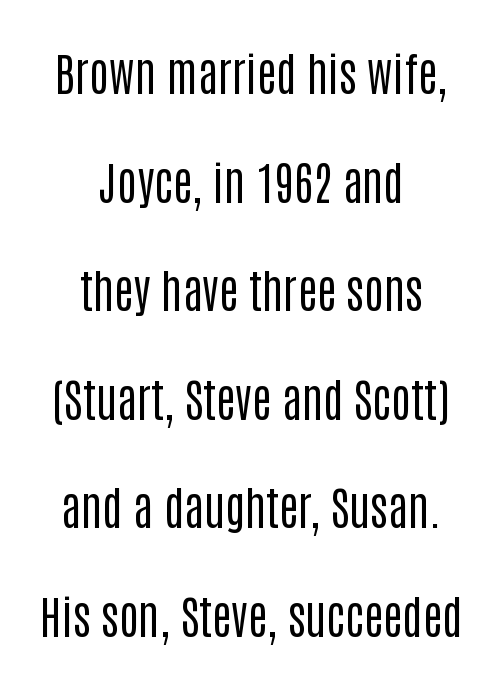
The image shows 46 px regular-weight, condensed sans-serif type, upright; set centered, loose line spacing (2.36x), normal letter spacing, not underlined; low stroke contrast and a large x-height.
